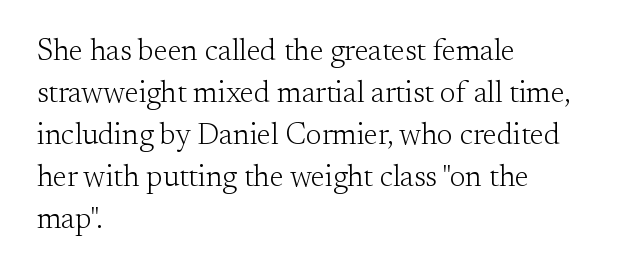
The image shows 30 px light serif type, upright; set left-aligned, normal line spacing (1.4x), normal letter spacing, not underlined; medium stroke contrast and a small x-height.
